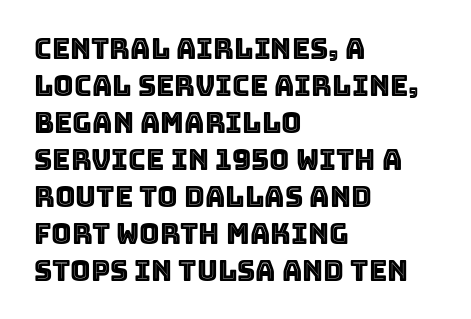
No word sits above an underline. The passage shown is typed in a proportional face where columns would drift. Tracking here is standard; glyphs follow each other at the usual distance. Whoever set this chose a conventional vertical rhythm. In terms of posture, this sample is upright. The setting favours the left margin, as ordinary paragraphs usually do.
